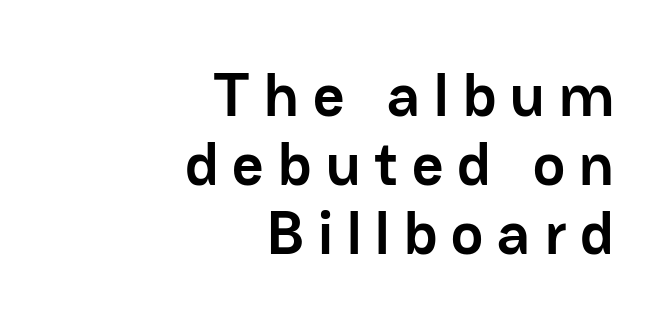
The type sits square on the baseline with zero lean. Each letter's strokes conclude bluntly, with no projecting serifs. Students, note that the glyphs here are deliberately spaced far apart. Caption: multi-line text, flush right, ragged left. Quick note: interline space is minimal.
